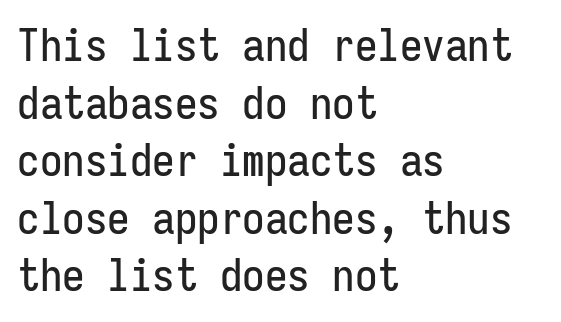
{"serif": "no", "italic": "no", "width": "condensed", "stroke_contrast": "low", "x_height": "medium", "monospaced": "yes", "underline": "no", "align": "left", "line_spacing": "normal", "line_spacing_ratio": 1.28, "letter_spacing": "normal", "letter_spacing_em": 0.0, "glyph_px": 45}
